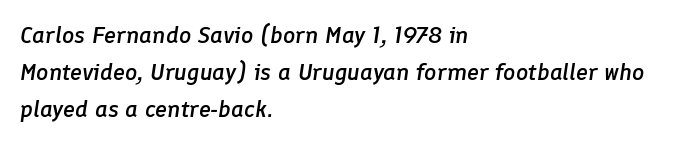
{"italic": "yes", "lean": "right", "slant_degrees": 8, "bold": "semi", "underline": "no", "align": "left", "line_spacing": "normal", "line_spacing_ratio": 1.55, "letter_spacing": "normal", "letter_spacing_em": 0.0, "glyph_px": 24}
